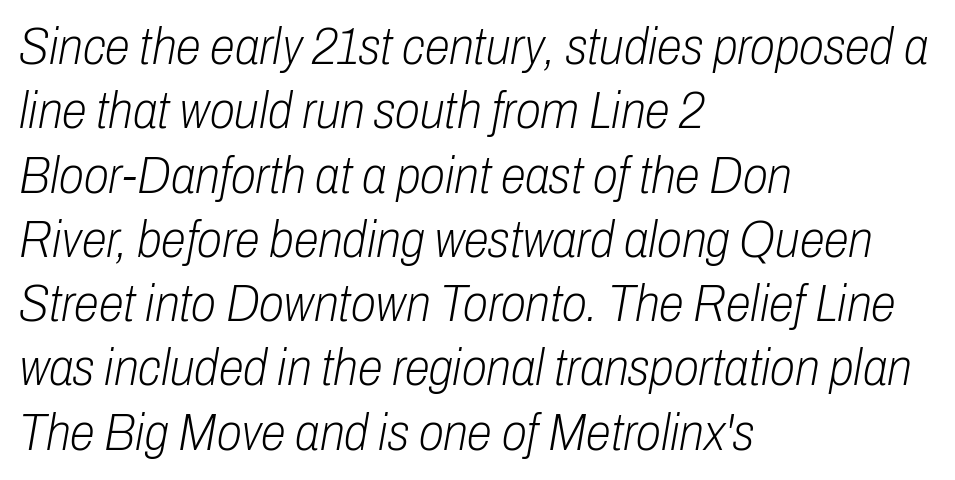
The image shows 51 px light, condensed type, italic (leaning right); set left-aligned, normal line spacing (1.26x), normal letter spacing, not underlined; low stroke contrast and a medium x-height.
